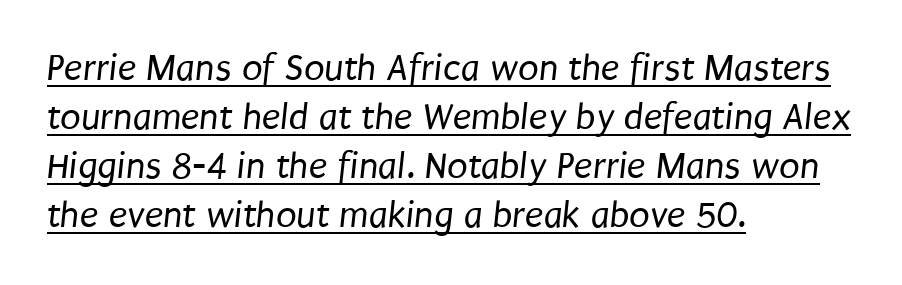
The image shows 38 px regular-weight, condensed sans-serif type; set left-aligned, normal line spacing (1.29x), normal letter spacing, underlined; low stroke contrast and a large x-height.
